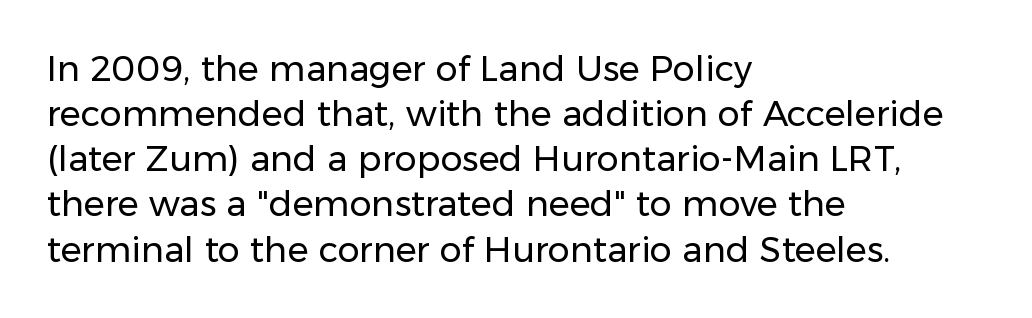
The foot of each line stays bare and open. Note the varied advance widths — an 'i' is clearly narrower than an 'm'. No chunkiness to these letters — they're not bold. Compared with typical paragraphs, the rows here are spaced about the same. Nothing sits at the stroke ends, so this counts as sans-serif.
